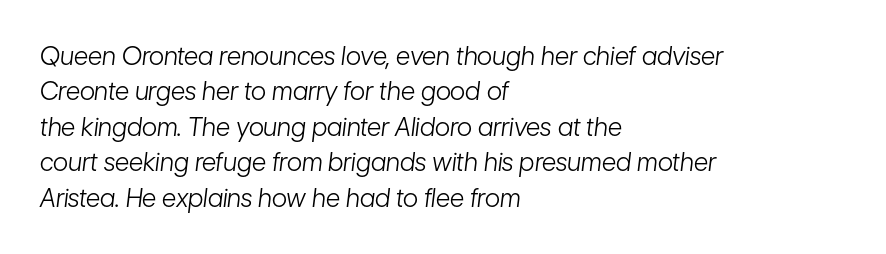
Q: Is the text bold? A: No.
Q: Is the text italic (slanted)? A: Yes, it leans right by about 7 degrees.
Q: Is the text underlined? A: No.
Q: How is the paragraph aligned? A: Left-aligned.
Q: Is the spacing between letters normal or unusually wide? A: Normal.
Q: Is the spacing between lines tight, normal or loose? A: Normal.
